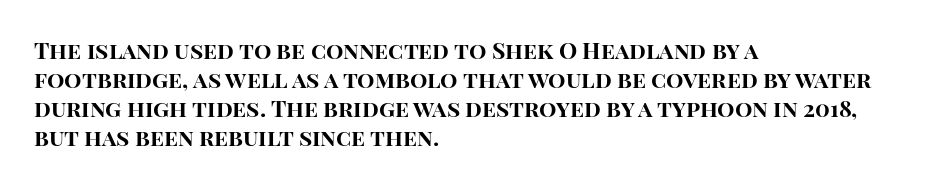
The image shows 23 px bold type, upright; set left-aligned, normal line spacing (1.26x), normal letter spacing, not underlined.
